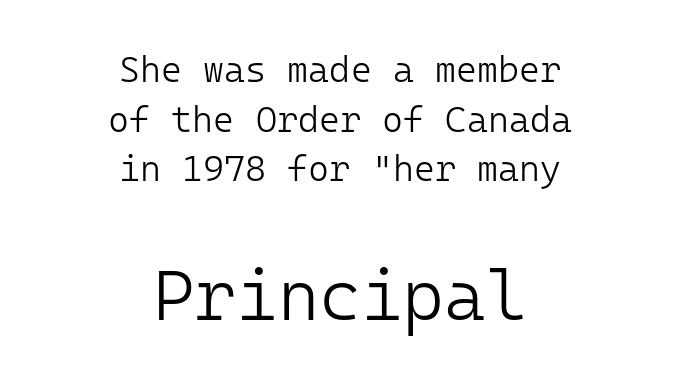
The image shows 71 px light sans-serif type, upright, monospaced; set centered, normal line spacing (1.38x), normal letter spacing, not underlined; the second (bottom) block is 1.97x larger; low stroke contrast and a medium x-height.
